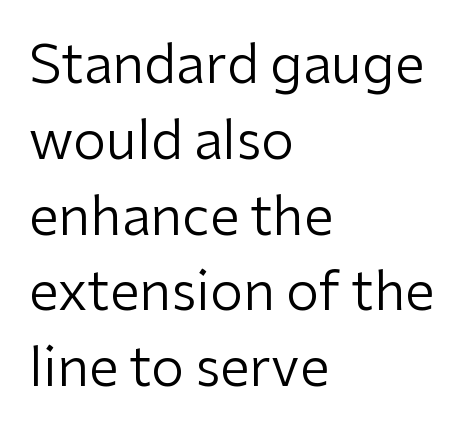
The axis of the letterforms is exactly vertical. Words appear dense and cohesive because spacing is normal. Nobody drew a line under any word here. You could not count columns in this text — the font is proportionally spaced. Check where the strokes stop: nothing finishes them off — pure sans.
